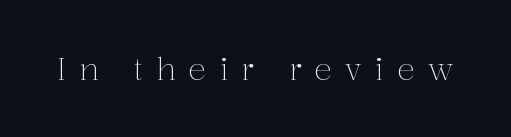
Q: Is the text bold? A: No.
Q: Is the text italic (slanted)? A: No, it is upright.
Q: Is the typeface a serif or a sans-serif typeface? A: Serif.
Q: Is the text underlined? A: No.
Q: Is the spacing between letters normal or unusually wide? A: Unusually wide.
Q: Width (condensed, normal, or wide)? A: Normal.
Q: Stroke contrast? A: Medium.
Q: x-height? A: Medium.
Q: Monospaced? A: No.
